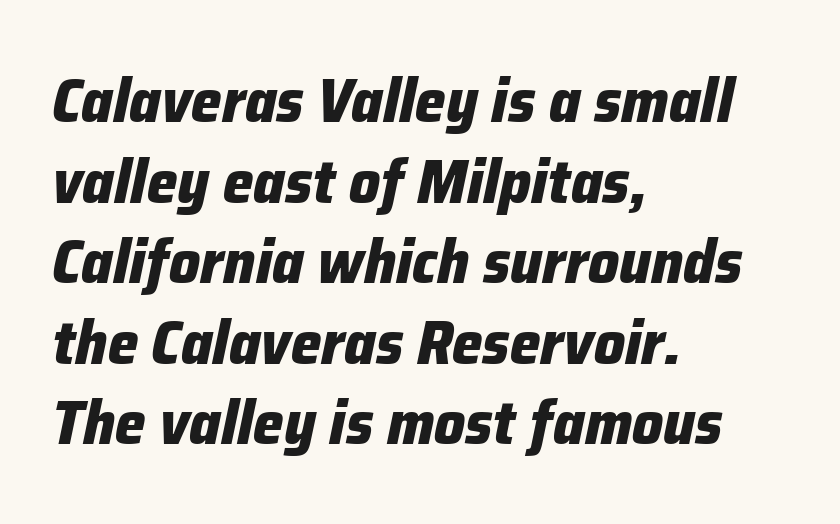
Q: Is the text bold? A: Yes.
Q: Is the text italic (slanted)? A: Yes, it leans right by about 12 degrees.
Q: Is the text underlined? A: No.
Q: How is the paragraph aligned? A: Left-aligned.
Q: Is the spacing between letters normal or unusually wide? A: Normal.
Q: Is the spacing between lines tight, normal or loose? A: Normal.
Q: Width (condensed, normal, or wide)? A: Normal.
Q: Stroke contrast? A: Low.
Q: x-height? A: Medium.
Q: Monospaced? A: No.
